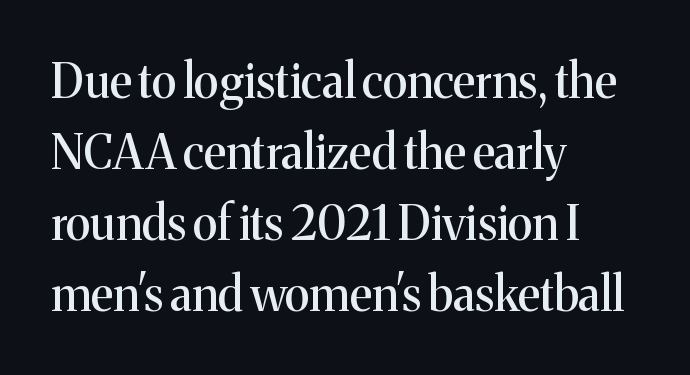
The image shows 47 px serif type, upright; set left-aligned, normal line spacing (1.51x), normal letter spacing, not underlined; medium stroke contrast and a medium x-height.
